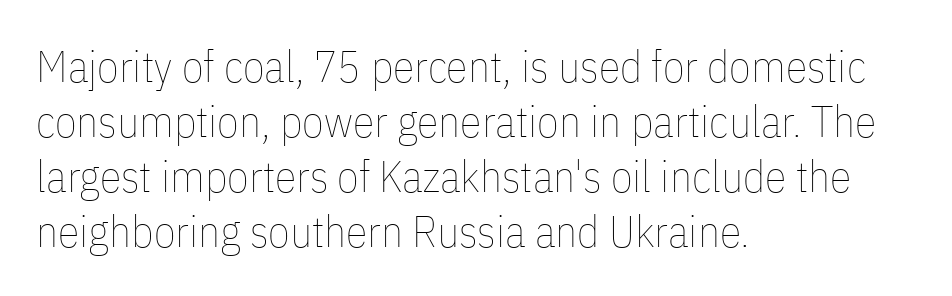
The image shows 44 px thin, condensed type, upright; set left-aligned, normal line spacing (1.25x), normal letter spacing, not underlined; low stroke contrast and a medium x-height.
